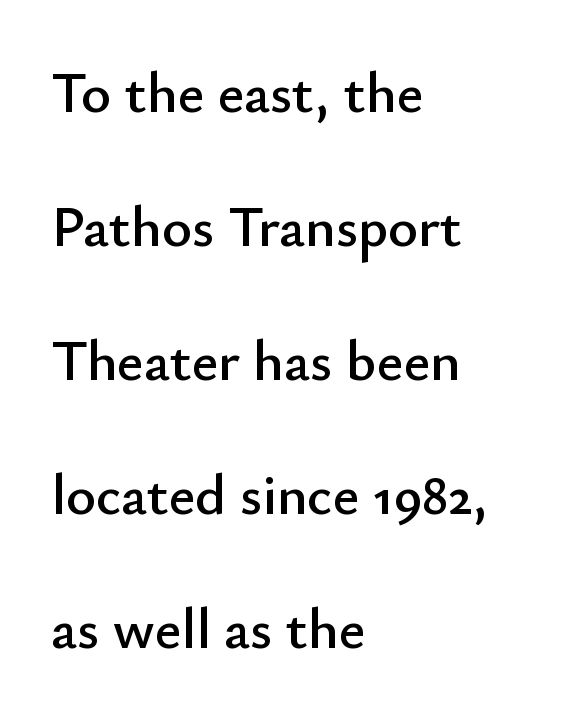
The image shows 57 px sans-serif type, upright; set left-aligned, loose line spacing (2.35x), normal letter spacing, not underlined; low stroke contrast and a small x-height.
